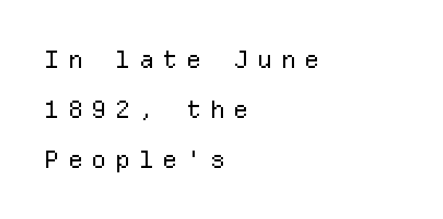
{"italic": "no", "bold": "no", "underline": "no", "align": "left", "line_spacing": "loose", "line_spacing_ratio": 2.08, "letter_spacing": "wide", "letter_spacing_em": 0.35, "glyph_px": 24}
